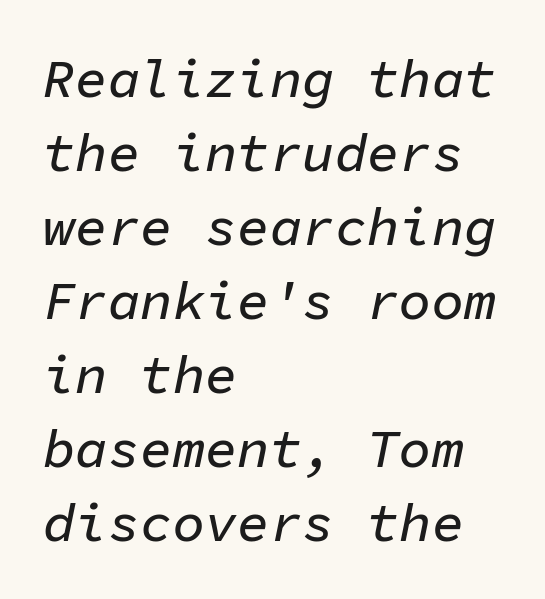
The image shows 54 px text type, italic (leaning right), monospaced; set left-aligned, normal line spacing (1.37x), normal letter spacing, not underlined; low stroke contrast and a medium x-height.
